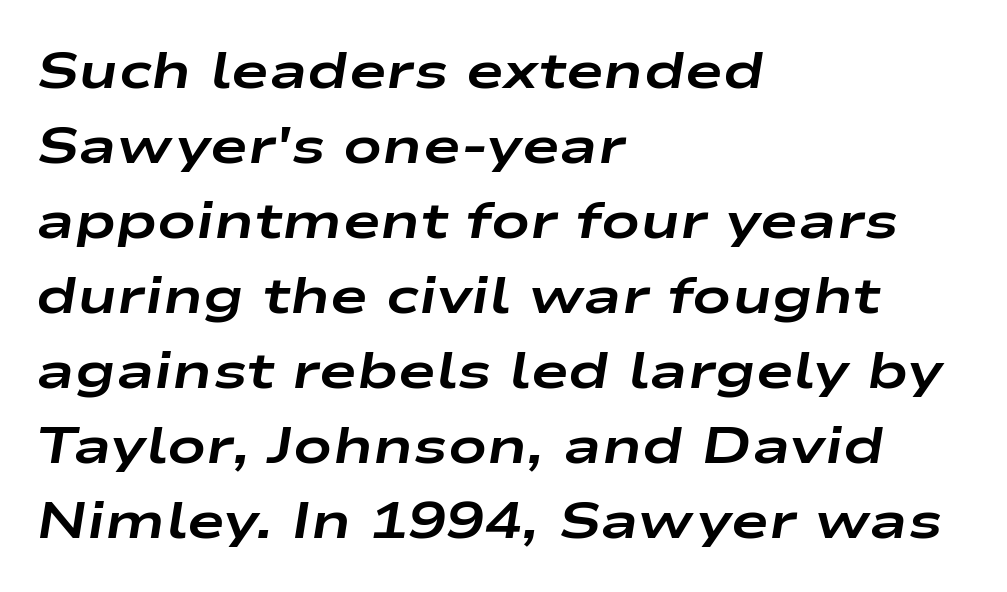
Think of a printed novel: that variable character pitch is what you see here. These lines keep a tight, regular rhythm from letter to letter. Style check: oblique. Layout note: lines flush left. Each new line begins a customary step beneath the previous one. These lines carry a lot of weight — the face is fully bold.
